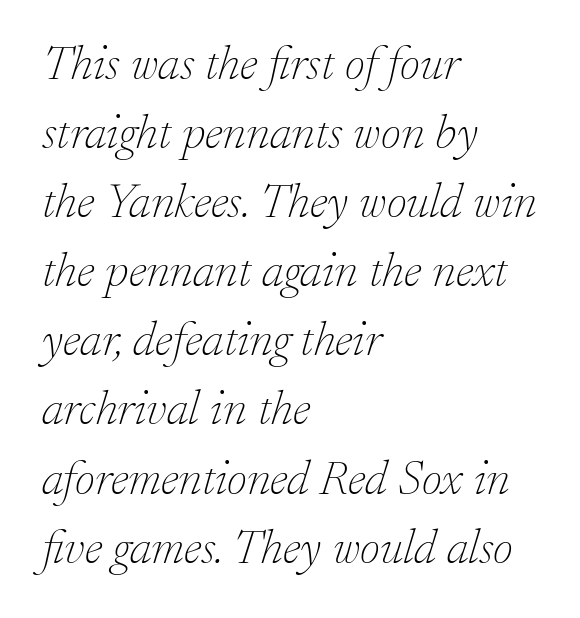
The image shows 49 px thin serif type, italic (leaning right); set left-aligned, normal line spacing (1.41x), normal letter spacing, not underlined; low stroke contrast and a small x-height.
